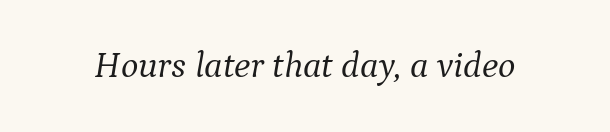
The image shows 37 px light serif type, italic (leaning right); set normal letter spacing, not underlined; medium stroke contrast and a medium x-height.
